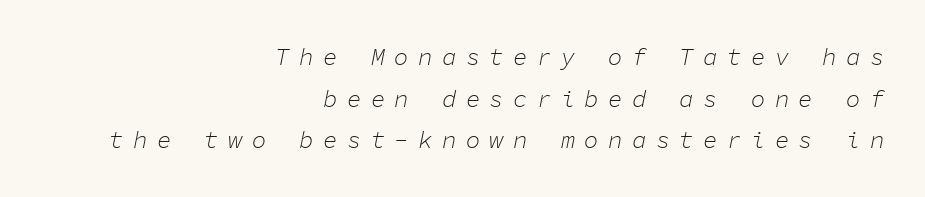
Q: Is the text bold? A: No.
Q: Is the text italic (slanted)? A: Yes, it leans right by about 11 degrees.
Q: Is the text underlined? A: No.
Q: How is the paragraph aligned? A: Right-aligned.
Q: Is the spacing between letters normal or unusually wide? A: Unusually wide.
